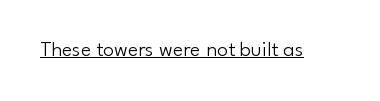
{"italic": "no", "bold": "no", "underline": "yes", "letter_spacing": "normal", "letter_spacing_em": 0.0, "glyph_px": 22}
